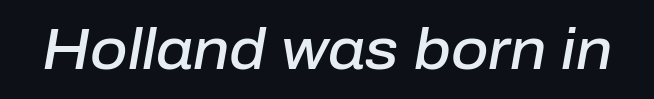
{"italic": "yes", "lean": "right", "slant_degrees": 10, "bold": "semi", "weight": "semibold", "width": "normal", "stroke_contrast": "low", "x_height": "medium", "monospaced": "no", "underline": "no", "letter_spacing": "normal", "letter_spacing_em": 0.0, "glyph_px": 57}
